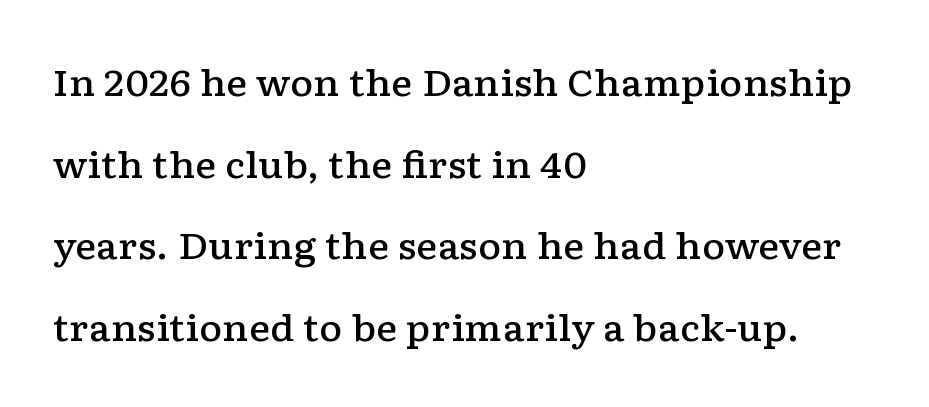
The string is rendered with underlining switched off. Characters follow at the spacing the type designer built in. The typesetting leans somewhat heavy: a semibold. Note the varied advance widths — an 'i' is clearly narrower than an 'm'. Typographically, this falls in the serif category. One-word summary of the alignment: left.
